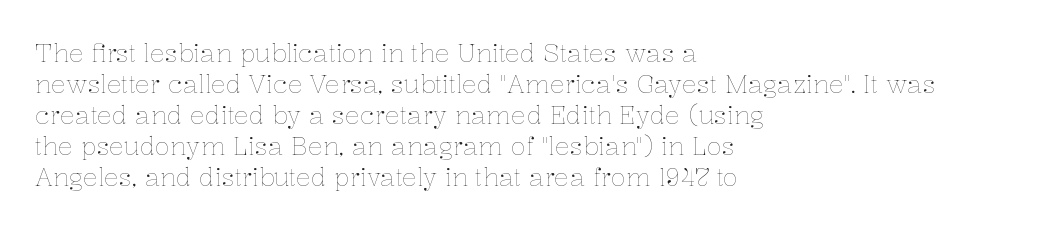
The image shows 25 px text type, upright; set left-aligned, line spacing 1.24x, normal letter spacing, not underlined.
